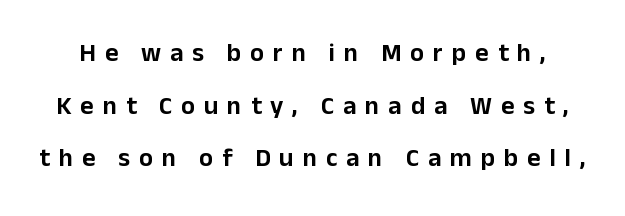
The image shows 26 px text type, upright; set loose line spacing (2.02x), unusually wide letter spacing (+0.34 em), not underlined.
